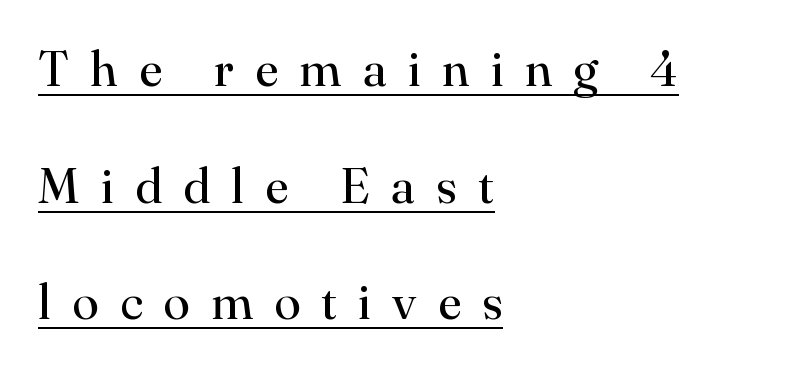
{"serif": "yes", "italic": "no", "bold": "no", "weight": "regular", "width": "normal", "stroke_contrast": "high", "x_height": "small", "monospaced": "no", "underline": "yes", "align": "left", "line_spacing": "loose", "line_spacing_ratio": 2.38, "letter_spacing": "wide", "letter_spacing_em": 0.43, "glyph_px": 49}
